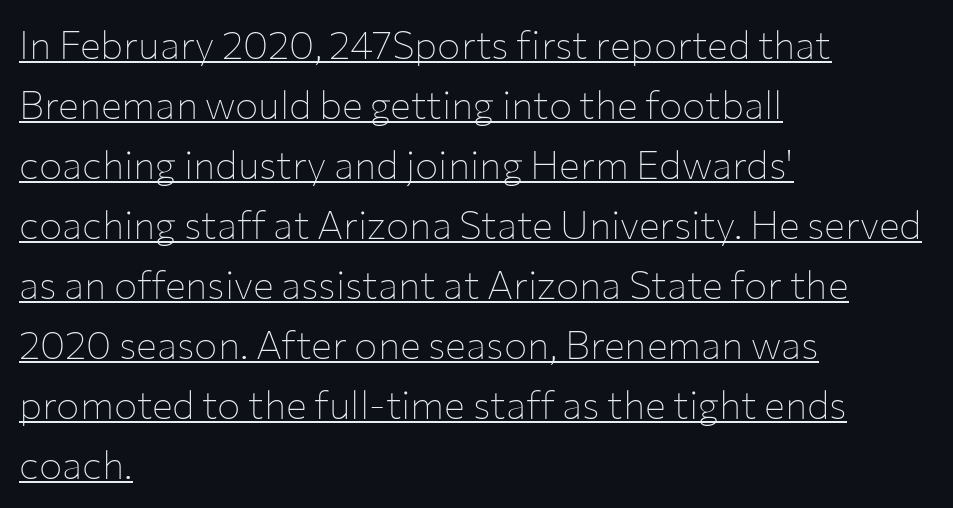
Q: Is the text bold? A: No.
Q: Is the text italic (slanted)? A: No, it is upright.
Q: Is the typeface a serif or a sans-serif typeface? A: Sans-serif.
Q: Is the text underlined? A: Yes.
Q: How is the paragraph aligned? A: Left-aligned.
Q: Is the spacing between letters normal or unusually wide? A: Normal.
Q: Is the spacing between lines tight, normal or loose? A: Normal.
Q: Width (condensed, normal, or wide)? A: Normal.
Q: Stroke contrast? A: Low.
Q: x-height? A: Medium.
Q: Monospaced? A: No.
